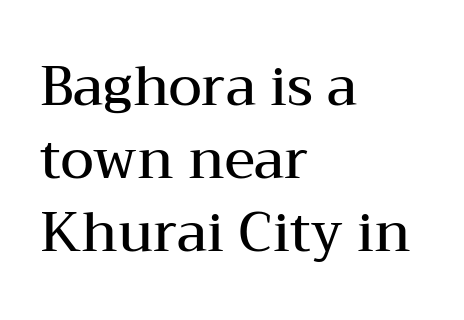
Q: Is the text bold? A: Semi-bold.
Q: Is the text italic (slanted)? A: No, it is upright.
Q: Is the typeface a serif or a sans-serif typeface? A: Serif.
Q: Is the text underlined? A: No.
Q: How is the paragraph aligned? A: Left-aligned.
Q: Is the spacing between letters normal or unusually wide? A: Normal.
Q: Is the spacing between lines tight, normal or loose? A: Normal.
Q: Width (condensed, normal, or wide)? A: Wide.
Q: Stroke contrast? A: Medium.
Q: x-height? A: Medium.
Q: Monospaced? A: No.
